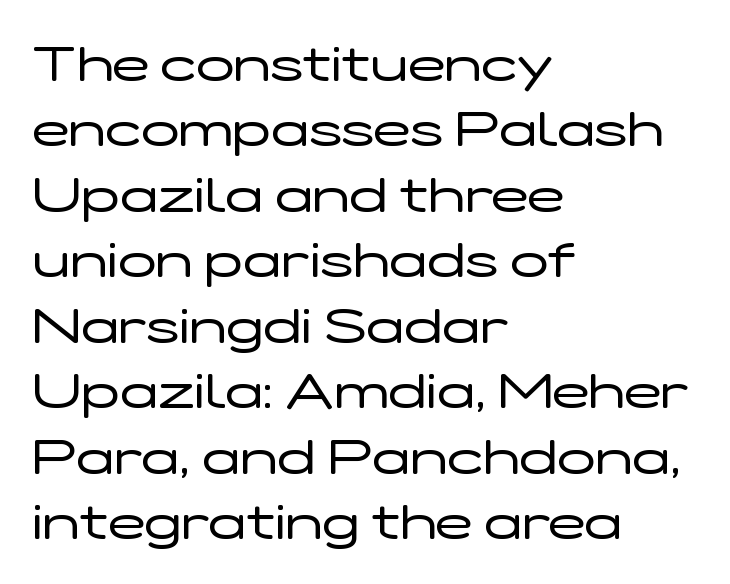
Q: Is the text bold? A: No.
Q: Is the text italic (slanted)? A: No, it is upright.
Q: Is the typeface a serif or a sans-serif typeface? A: Sans-serif.
Q: Is the text underlined? A: No.
Q: How is the paragraph aligned? A: Left-aligned.
Q: Is the spacing between letters normal or unusually wide? A: Normal.
Q: Is the spacing between lines tight, normal or loose? A: Normal.
Q: Width (condensed, normal, or wide)? A: Wide.
Q: Stroke contrast? A: Low.
Q: x-height? A: Medium.
Q: Monospaced? A: No.
